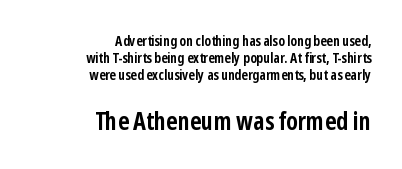
The image shows 25 px bold type, upright; set right-aligned, line spacing 1.23x, normal letter spacing, not underlined; the second (bottom) block is 1.79x larger.
